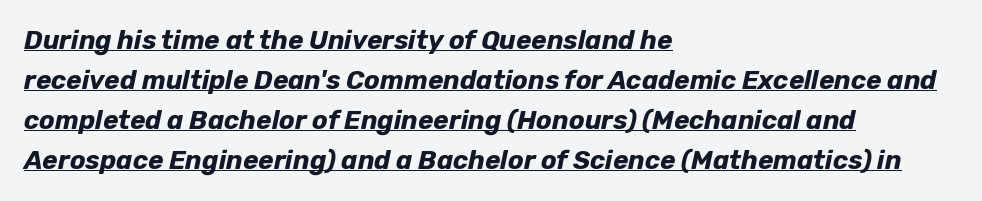
Q: Is the text bold? A: Yes.
Q: Is the text italic (slanted)? A: Yes, it leans right by about 12 degrees.
Q: Is the text underlined? A: Yes.
Q: How is the paragraph aligned? A: Left-aligned.
Q: Is the spacing between letters normal or unusually wide? A: Normal.
Q: Is the spacing between lines tight, normal or loose? A: Normal.
